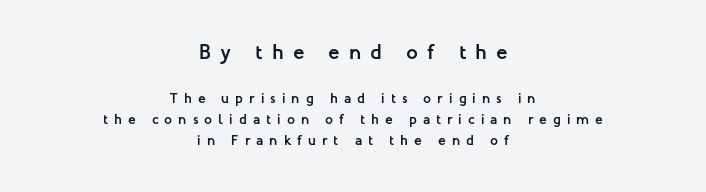
Q: Is the text bold? A: Yes.
Q: Is the text italic (slanted)? A: No, it is upright.
Q: Is the text underlined? A: No.
Q: How is the paragraph aligned? A: Centered.
Q: Is the spacing between letters normal or unusually wide? A: Unusually wide.
Q: Is the spacing between lines tight, normal or loose? A: Normal.
Q: Which block of text is set in a larger size, the first (top) or the second (bottom)? A: The first (top) one.
